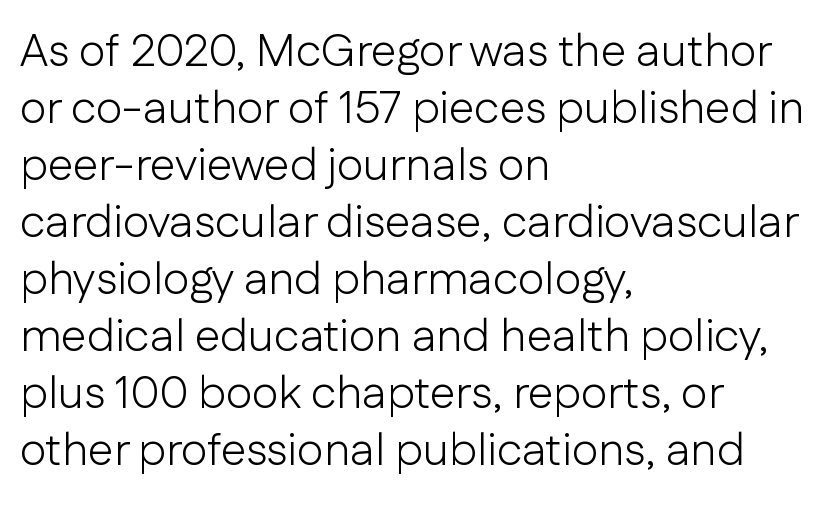
{"serif": "no", "italic": "no", "bold": "no", "weight": "light", "width": "normal", "stroke_contrast": "low", "x_height": "medium", "monospaced": "no", "underline": "no", "align": "left", "line_spacing_ratio": 1.24, "letter_spacing": "normal", "letter_spacing_em": 0.0, "glyph_px": 46}
